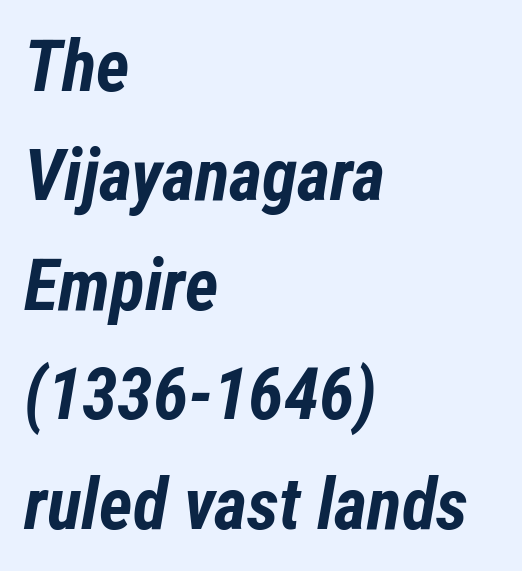
The image shows 72 px bold, condensed type, italic (leaning right); set left-aligned, normal line spacing (1.52x), normal letter spacing, not underlined; low stroke contrast and a medium x-height.
